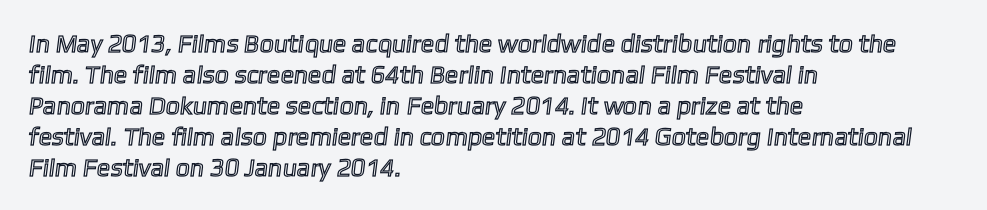
The image shows 25 px text type; set left-aligned, line spacing 1.24x, normal letter spacing, not underlined.
